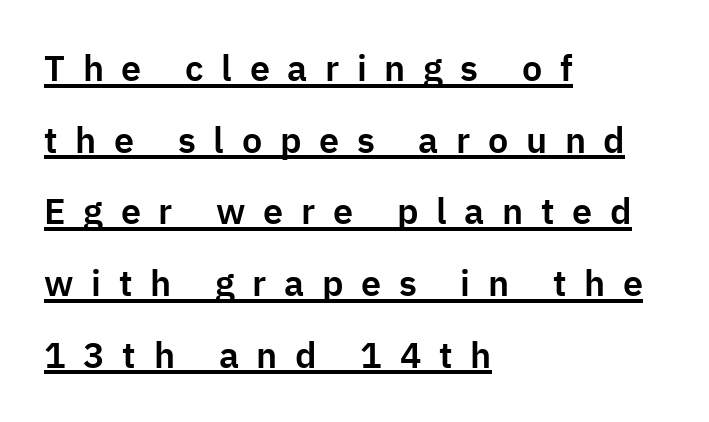
Look at the tracking — it's clearly loosened, letters drifting apart. Does a line run under the words? Yes, clearly. A sans-serif font was chosen for this passage. This sample has the flowing, uneven cadence of proportional lettering.
